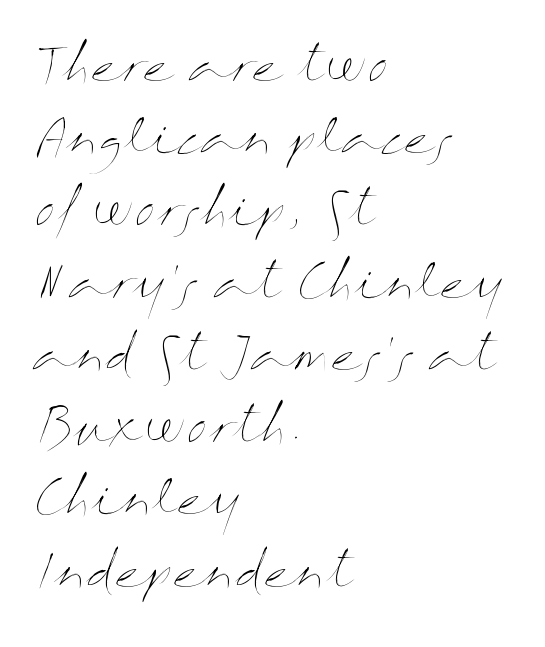
The designer left line spacing at the default. The compositor pushed each line to the left boundary. Spacing between characters is what you'd get straight out of the box. Clear beneath every line of the passage. The face looks like a standard text weight, possibly lighter.
